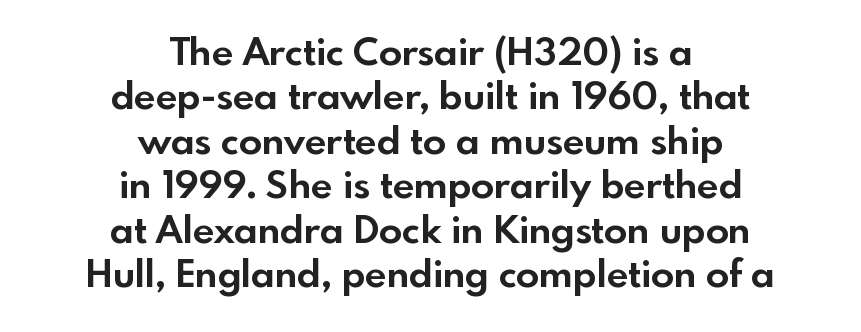
{"serif": "no", "italic": "no", "bold": "yes", "weight": "bold", "width": "normal", "x_height": "small", "monospaced": "no", "underline": "no", "align": "center", "line_spacing_ratio": 1.17, "letter_spacing": "normal", "letter_spacing_em": 0.0, "glyph_px": 38}
